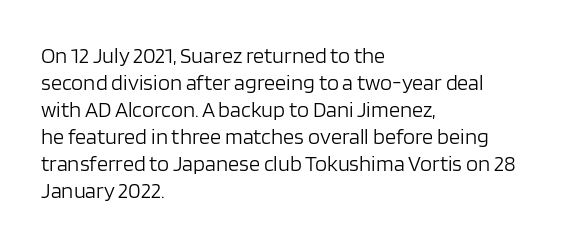
The image shows 22 px text type, upright; set left-aligned, line spacing 1.23x, normal letter spacing, not underlined.
